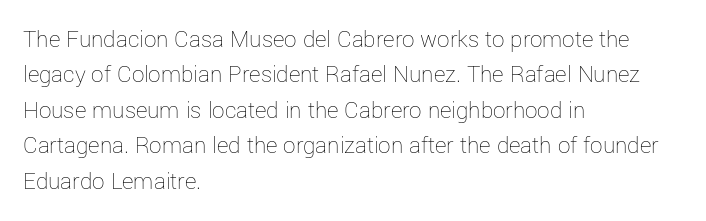
{"italic": "no", "bold": "no", "underline": "no", "align": "left", "line_spacing": "normal", "line_spacing_ratio": 1.42, "letter_spacing": "normal", "letter_spacing_em": 0.0, "glyph_px": 25}
